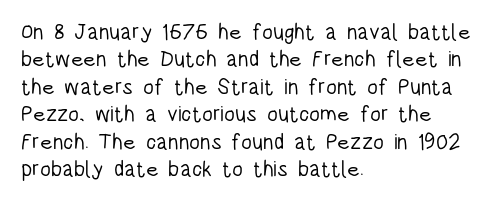
Q: Is the text bold? A: No.
Q: Is the text italic (slanted)? A: No, it is upright.
Q: Is the text underlined? A: No.
Q: How is the paragraph aligned? A: Left-aligned.
Q: Is the spacing between letters normal or unusually wide? A: Normal.
Q: Is the spacing between lines tight, normal or loose? A: Normal.
